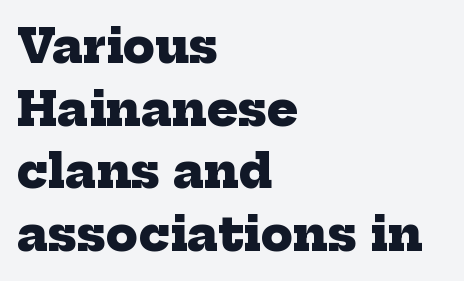
{"serif": "yes", "bold": "yes", "weight": "heavy", "width": "normal", "stroke_contrast": "low", "x_height": "medium", "monospaced": "no", "underline": "no", "align": "left", "line_spacing": "normal", "line_spacing_ratio": 1.36, "letter_spacing": "normal", "letter_spacing_em": 0.0, "glyph_px": 46}
